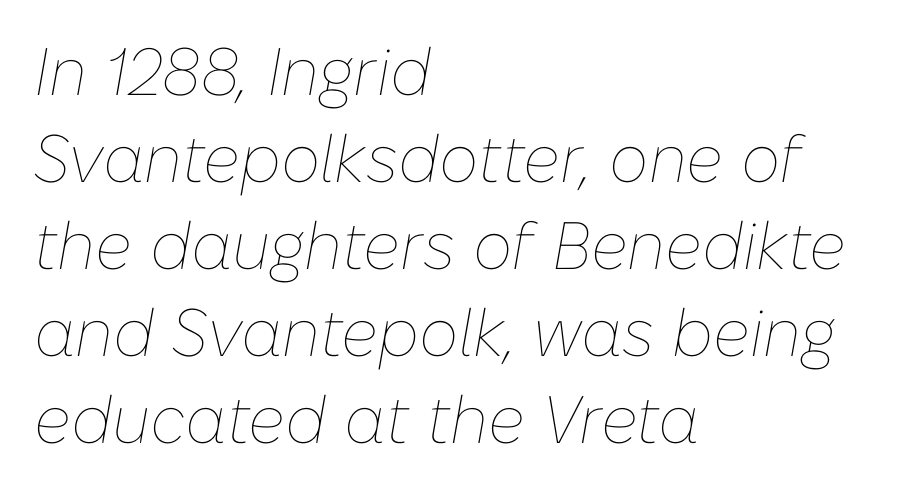
The image shows 67 px thin type, italic (leaning right); set left-aligned, normal line spacing (1.3x), normal letter spacing, not underlined; low stroke contrast and a medium x-height.
